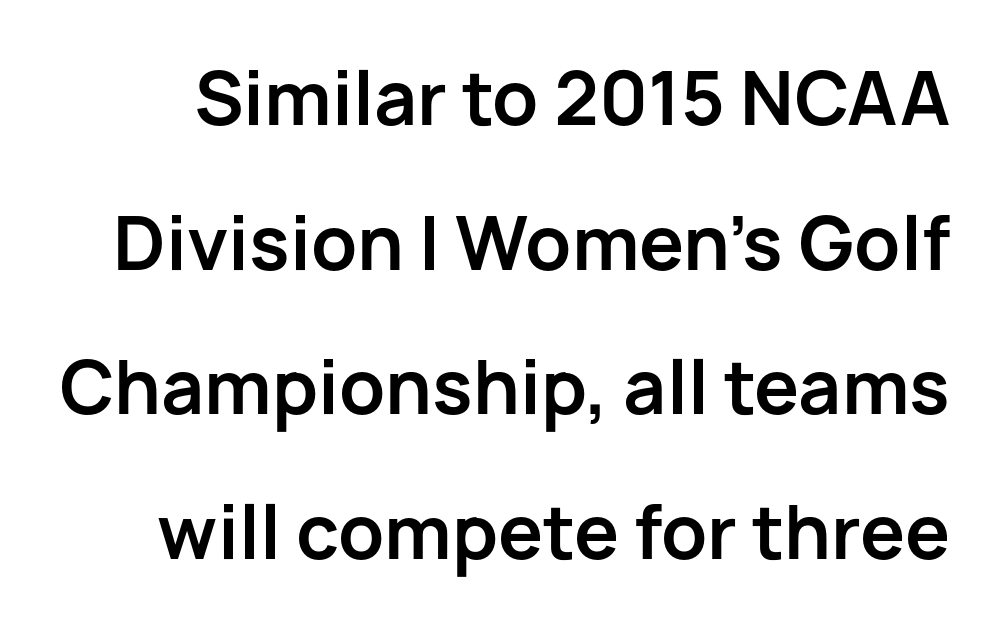
The image shows 72 px bold sans-serif type, upright; set loose line spacing (2.01x), normal letter spacing, not underlined; low stroke contrast and a medium x-height.
